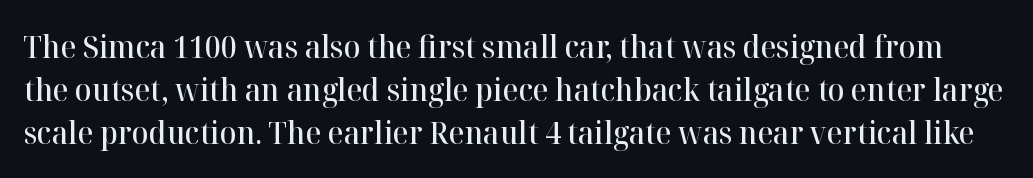
Posture: upright roman. Default kerning and tracking; the words read as compact shapes. Letters rest on an invisible, unmarked baseline. Stroke thickness is moderately raised; the sample reads as semibold.
